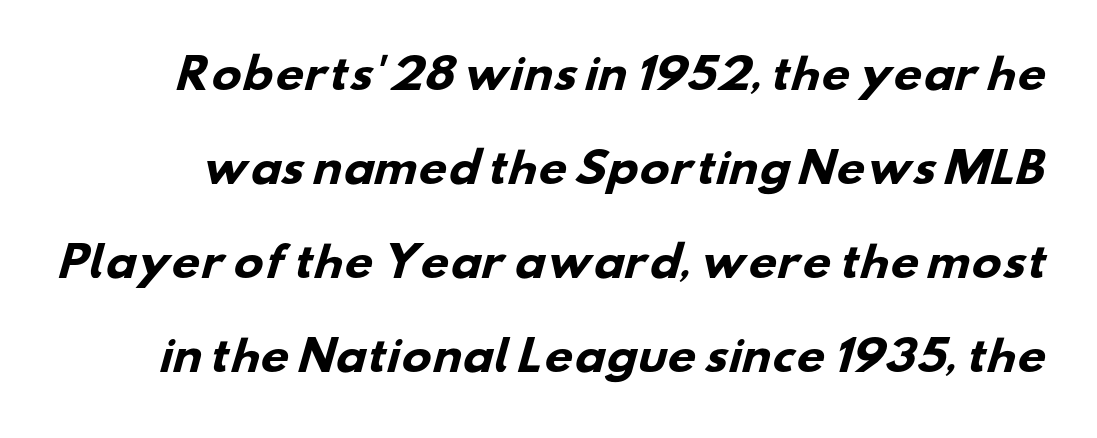
Type without underlining. The letters advance in unequal steps, a hallmark of proportional type. The line-height multiplier appears high, well above default. Tracking value appears to be zero — textbook default spacing.
